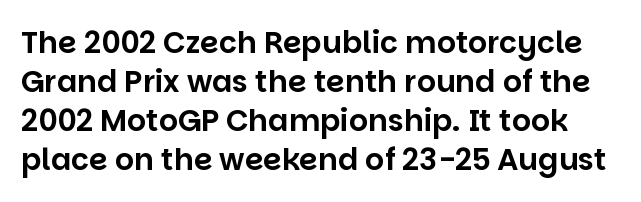
Q: Is the text italic (slanted)? A: No, it is upright.
Q: Is the typeface a serif or a sans-serif typeface? A: Sans-serif.
Q: Is the text underlined? A: No.
Q: Is the spacing between letters normal or unusually wide? A: Normal.
Q: Is the spacing between lines tight, normal or loose? A: Normal.
Q: Width (condensed, normal, or wide)? A: Normal.
Q: Stroke contrast? A: Low.
Q: x-height? A: Large.
Q: Monospaced? A: No.
